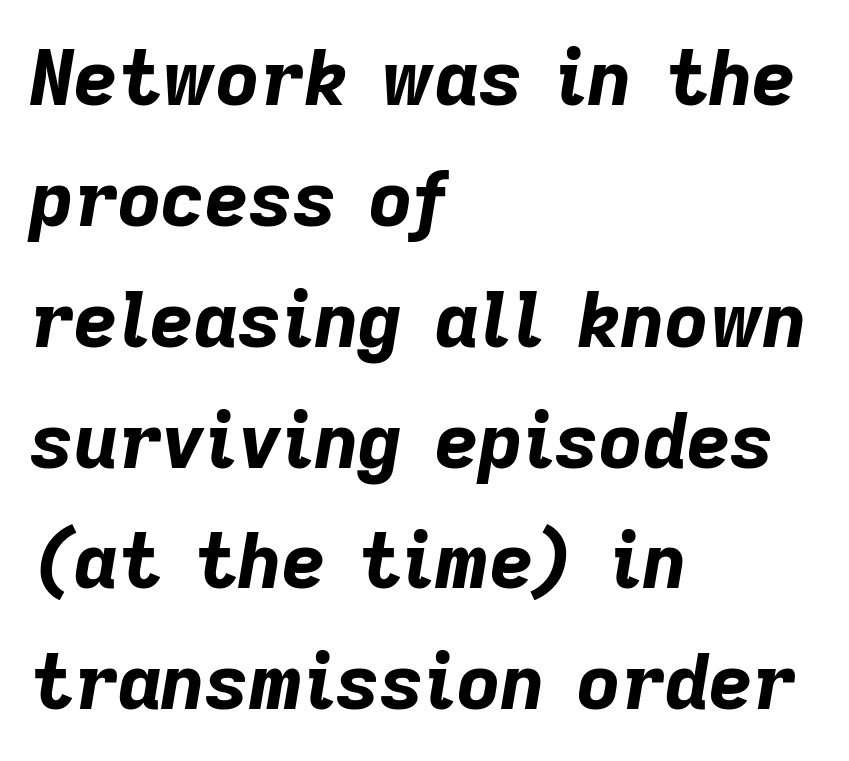
These lines were composed using italics. Normally led — the rows are evenly, conventionally spaced. The rendering uses natural spacing where letterforms have individual widths. A dark, heavy texture on the line: the type is bold. One-word summary of the alignment: left.
